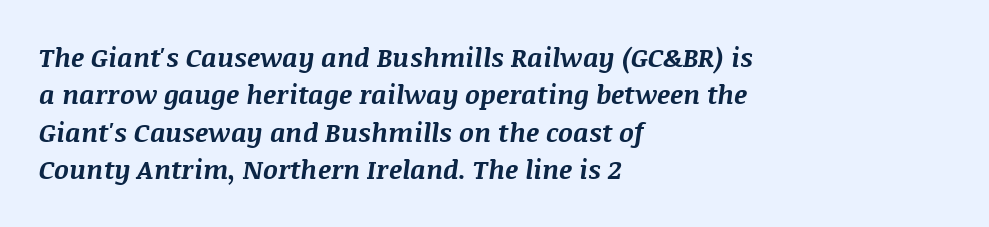
Q: Is the text bold? A: Yes.
Q: Is the text italic (slanted)? A: Yes, it leans right by about 8 degrees.
Q: Is the text underlined? A: No.
Q: How is the paragraph aligned? A: Left-aligned.
Q: Is the spacing between letters normal or unusually wide? A: Normal.
Q: Is the spacing between lines tight, normal or loose? A: Normal.
